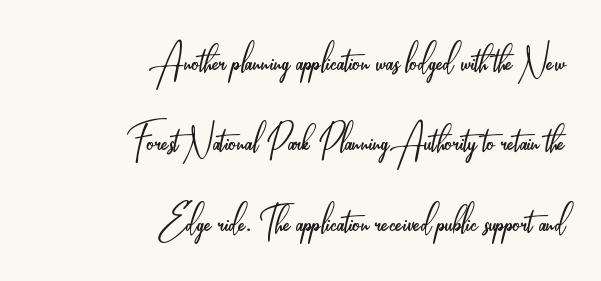
Caption: multi-line text, flush right, ragged left. Has an underline been added? It has not. Type style note: lacks serifs. Each word holds together tightly as a unit, with standard inter-letter gaps. No heavy texture on the line: the type isn't bold.
